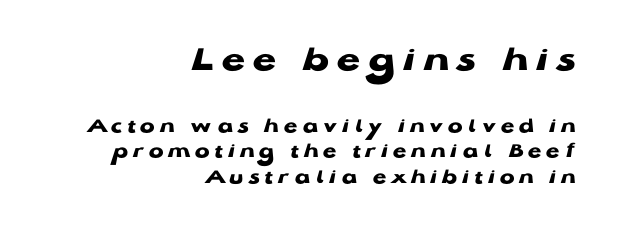
{"serif": "no", "italic": "no", "bold": "yes", "weight": "heavy", "width": "wide", "stroke_contrast": "low", "x_height": "medium", "monospaced": "no", "underline": "no", "align": "right", "line_spacing": "tight", "line_spacing_ratio": 1.15, "letter_spacing": "wide", "letter_spacing_em": 0.22, "larger_block": "first", "size_ratio": 1.73, "glyph_px": 38}
